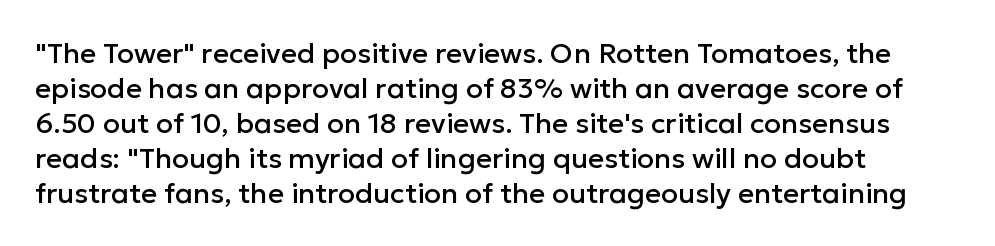
Q: Is the text italic (slanted)? A: No, it is upright.
Q: Is the typeface a serif or a sans-serif typeface? A: Sans-serif.
Q: Is the text underlined? A: No.
Q: How is the paragraph aligned? A: Left-aligned.
Q: Is the spacing between letters normal or unusually wide? A: Normal.
Q: Is the spacing between lines tight, normal or loose? A: Normal.
Q: Width (condensed, normal, or wide)? A: Normal.
Q: Stroke contrast? A: Low.
Q: x-height? A: Medium.
Q: Monospaced? A: No.
